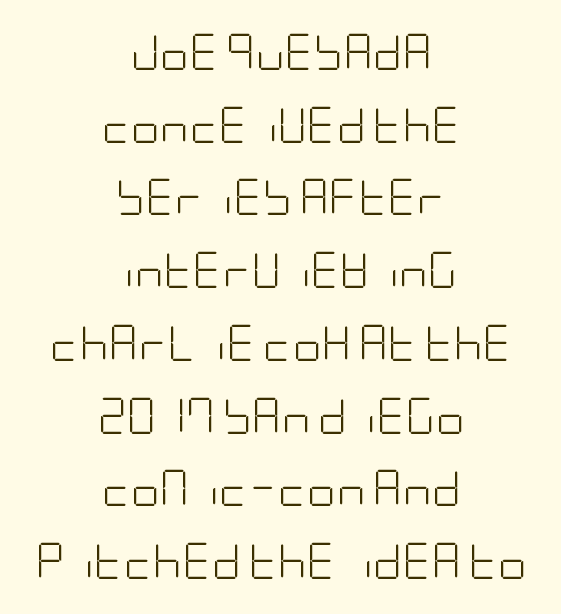
Successive baselines arrive slowly, with a big drop between each. Unmarked baselines from the first word to the last. The characters display no serif detailing; their extremities are plain. The type is set solid horizontally, with unmodified tracking. A light-to-regular cut is what we see here. Which margin do the lines hug? Neither — every line sits in the middle.
